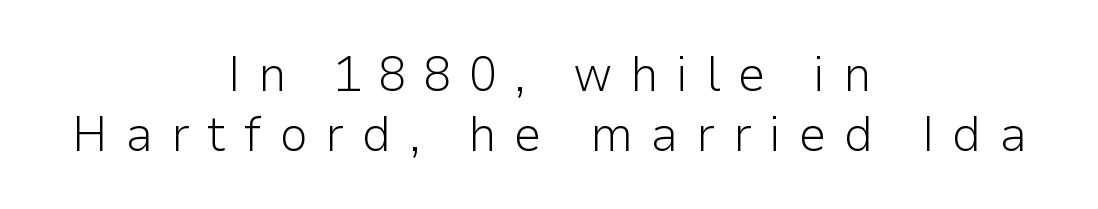
The image shows 50 px light sans-serif type, upright; set centered, line spacing 1.2x, unusually wide letter spacing (+0.35 em), not underlined; low stroke contrast and a medium x-height.
